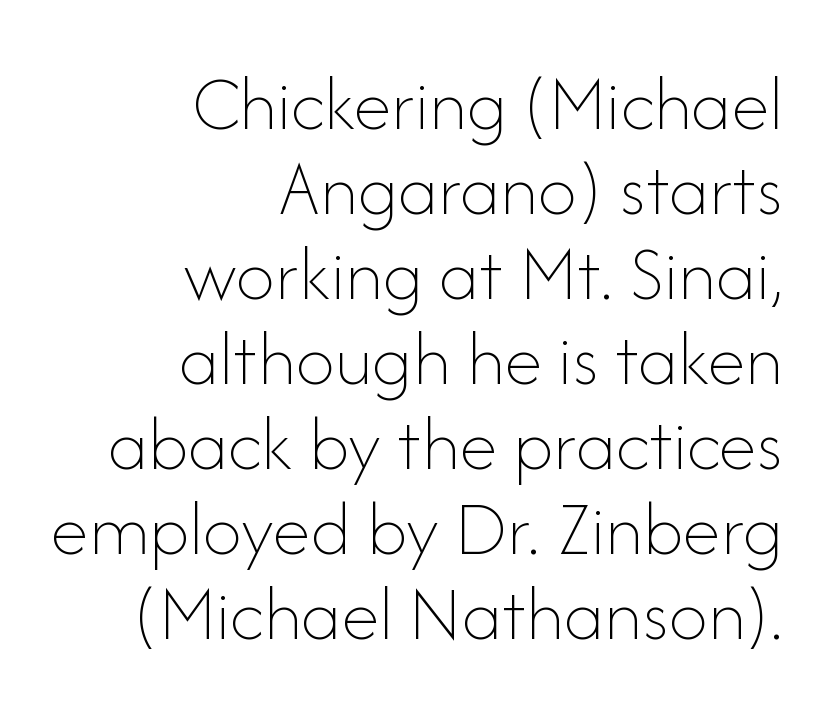
The image shows 78 px thin type, upright; set right-aligned, tight line spacing (1.09x), normal letter spacing, not underlined; low stroke contrast and a small x-height.
